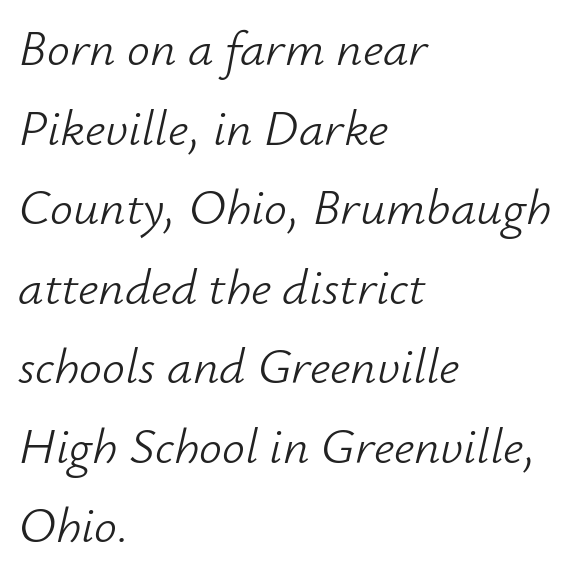
Q: Is the text bold? A: No.
Q: Is the text italic (slanted)? A: Yes, it leans right by about 12 degrees.
Q: Is the text underlined? A: No.
Q: How is the paragraph aligned? A: Left-aligned.
Q: Is the spacing between letters normal or unusually wide? A: Normal.
Q: Is the spacing between lines tight, normal or loose? A: Normal.
Q: Width (condensed, normal, or wide)? A: Normal.
Q: Stroke contrast? A: Low.
Q: x-height? A: Small.
Q: Monospaced? A: No.
